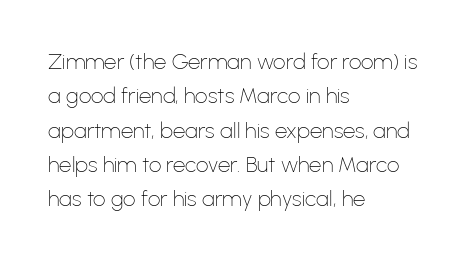
The specimen reads as upright at a glance. Is the stroke heavy? The answer is a plain regular-or-lighter. Clear beneath every line of the passage. Notice how descenders clear the ascenders below comfortably — that's standard leading.
